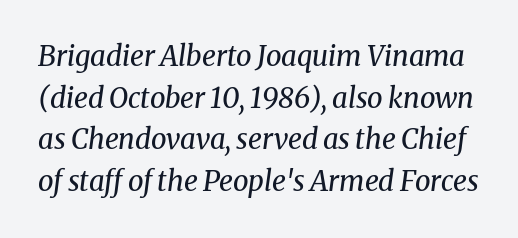
Q: Is the text bold? A: No.
Q: Is the text italic (slanted)? A: Yes, it leans right by about 8 degrees.
Q: Is the typeface a serif or a sans-serif typeface? A: Serif.
Q: Is the text underlined? A: No.
Q: Is the spacing between letters normal or unusually wide? A: Normal.
Q: Is the spacing between lines tight, normal or loose? A: Normal.
Q: Width (condensed, normal, or wide)? A: Normal.
Q: Stroke contrast? A: Medium.
Q: x-height? A: Medium.
Q: Monospaced? A: No.
